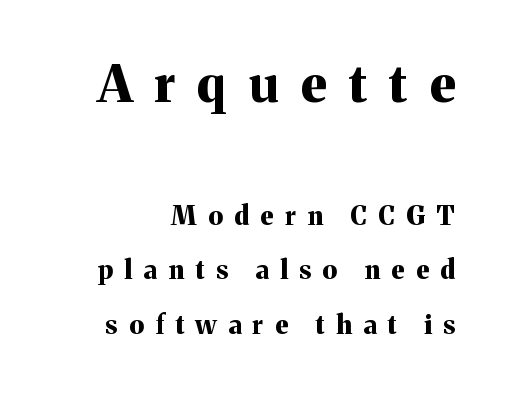
Does the leading feel generous? Absolutely, it's lavish. The typography opts for an upright posture over an oblique one. The letters advance in unequal steps, a hallmark of proportional type. I'd describe the lettering as bold — thick and assertive. Old-style or modern, the face here clearly has serifs. Bare-footed words on every line.
